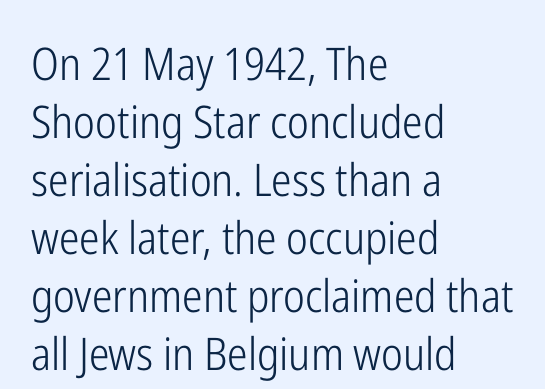
{"serif": "no", "italic": "no", "bold": "no", "weight": "light", "width": "condensed", "stroke_contrast": "low", "x_height": "medium", "monospaced": "no", "underline": "no", "align": "left", "line_spacing": "normal", "line_spacing_ratio": 1.29, "letter_spacing": "normal", "letter_spacing_em": 0.0, "glyph_px": 45}
